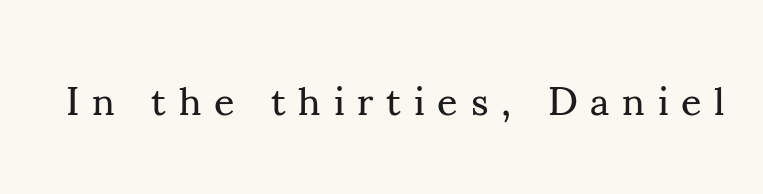
The image shows 40 px regular-weight serif type, upright; set unusually wide letter spacing (+0.32 em), not underlined; medium stroke contrast and a small x-height.
